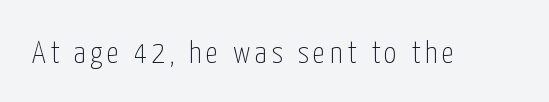
Q: Is the text bold? A: No.
Q: Is the text italic (slanted)? A: No, it is upright.
Q: Is the typeface a serif or a sans-serif typeface? A: Sans-serif.
Q: Is the text underlined? A: No.
Q: Width (condensed, normal, or wide)? A: Condensed.
Q: Stroke contrast? A: Low.
Q: x-height? A: Medium.
Q: Monospaced? A: No.
